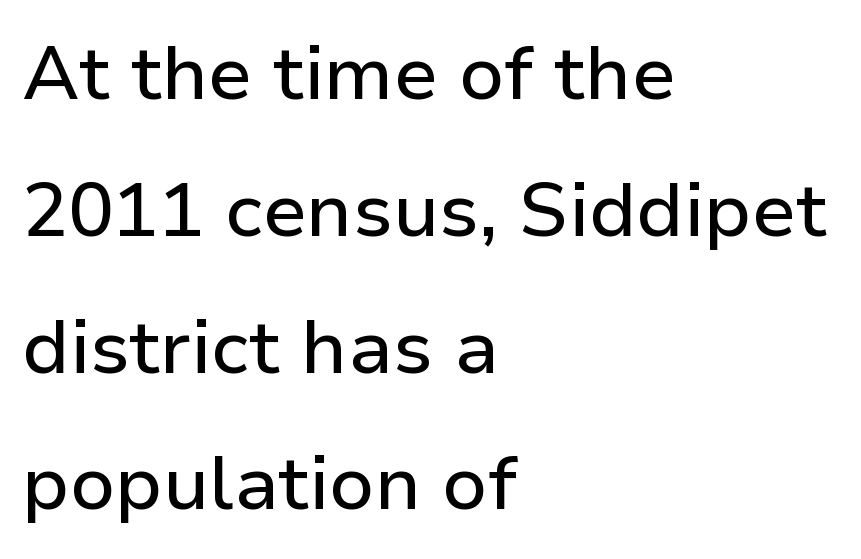
{"serif": "no", "italic": "no", "width": "normal", "stroke_contrast": "low", "x_height": "medium", "monospaced": "no", "underline": "no", "align": "left", "line_spacing_ratio": 1.8, "letter_spacing": "normal", "letter_spacing_em": 0.0, "glyph_px": 76}
